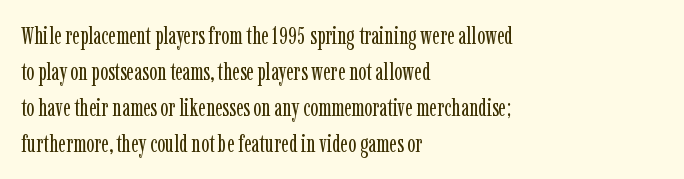
Q: Is the text bold? A: No.
Q: Is the text italic (slanted)? A: No, it is upright.
Q: Is the text underlined? A: No.
Q: How is the paragraph aligned? A: Left-aligned.
Q: Is the spacing between letters normal or unusually wide? A: Normal.
Q: Is the spacing between lines tight, normal or loose? A: Normal.
